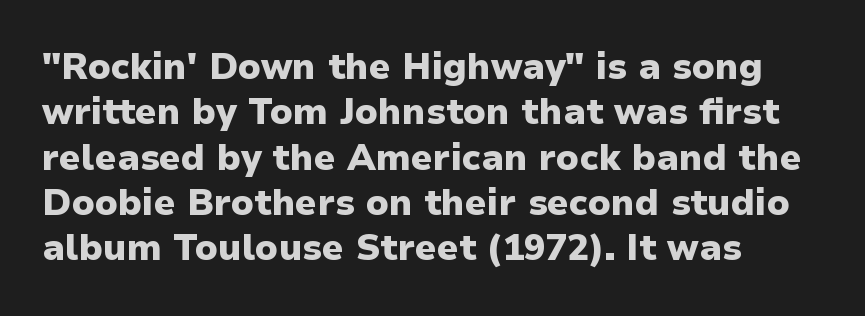
{"serif": "no", "italic": "no", "bold": "yes", "weight": "heavy", "width": "normal", "stroke_contrast": "low", "x_height": "medium", "monospaced": "no", "underline": "no", "align": "left", "line_spacing": "normal", "line_spacing_ratio": 1.26, "letter_spacing": "normal", "letter_spacing_em": 0.0, "glyph_px": 36}
